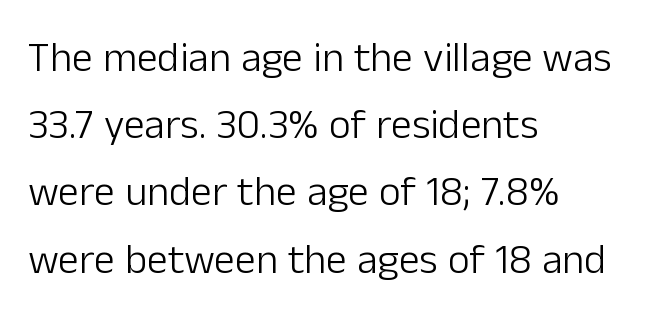
{"serif": "no", "italic": "no", "bold": "no", "weight": "light", "width": "normal", "stroke_contrast": "low", "x_height": "medium", "monospaced": "no", "underline": "no", "align": "left", "line_spacing": "normal", "line_spacing_ratio": 1.6, "letter_spacing": "normal", "letter_spacing_em": 0.0, "glyph_px": 42}
